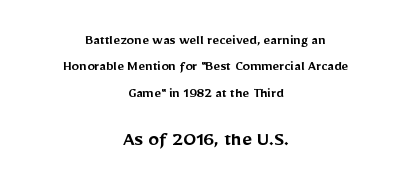
Letter spacing: default. Posture: vertical. Its strokes are somewhat broadened, the hallmark of semibold type. Character size in the trailing block exceeds that of the leading block. Underlining? Definitely not there.
